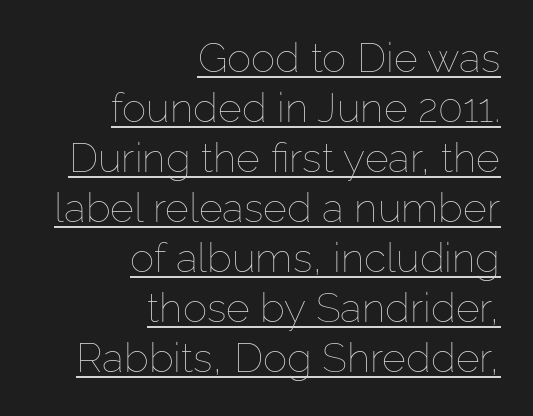
Underlining? Definitely there. Stems here are at most as thick as an everyday book face. Short and long lines alike share a common ending point at right. Students, note that the glyphs here touch the page at normal intervals. Italic? Not at all — the glyphs are vertical. Is this a fixed-width face? No — the glyphs have proportional, varying widths.
